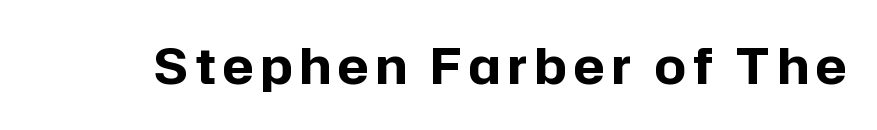
{"serif": "no", "italic": "no", "bold": "yes", "weight": "bold", "width": "normal", "stroke_contrast": "low", "x_height": "medium", "monospaced": "no", "underline": "no", "glyph_px": 49}
